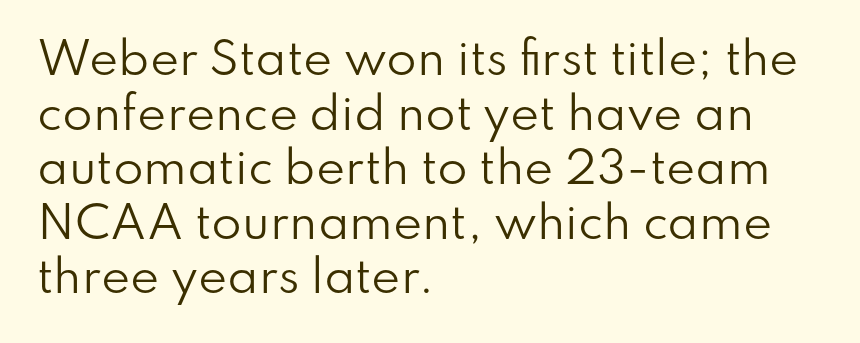
{"serif": "no", "italic": "no", "bold": "no", "weight": "regular", "width": "normal", "stroke_contrast": "low", "x_height": "small", "monospaced": "no", "underline": "no", "align": "left", "line_spacing_ratio": 1.24, "letter_spacing": "normal", "letter_spacing_em": 0.0, "glyph_px": 44}
